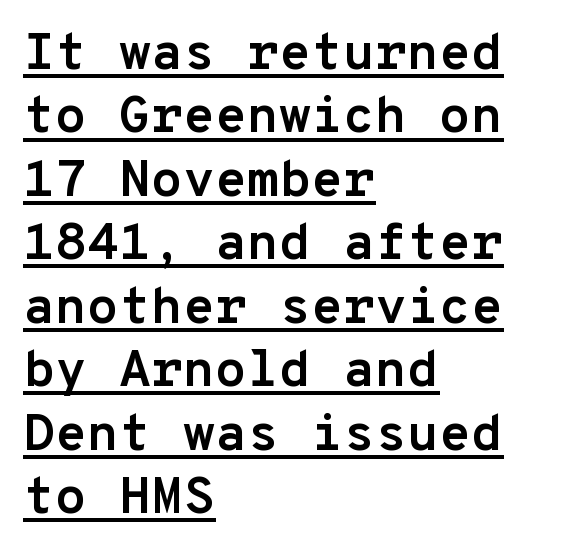
The image shows 52 px semibold sans-serif type, upright, monospaced; set left-aligned, line spacing 1.22x, normal letter spacing, underlined; low stroke contrast and a medium x-height.
